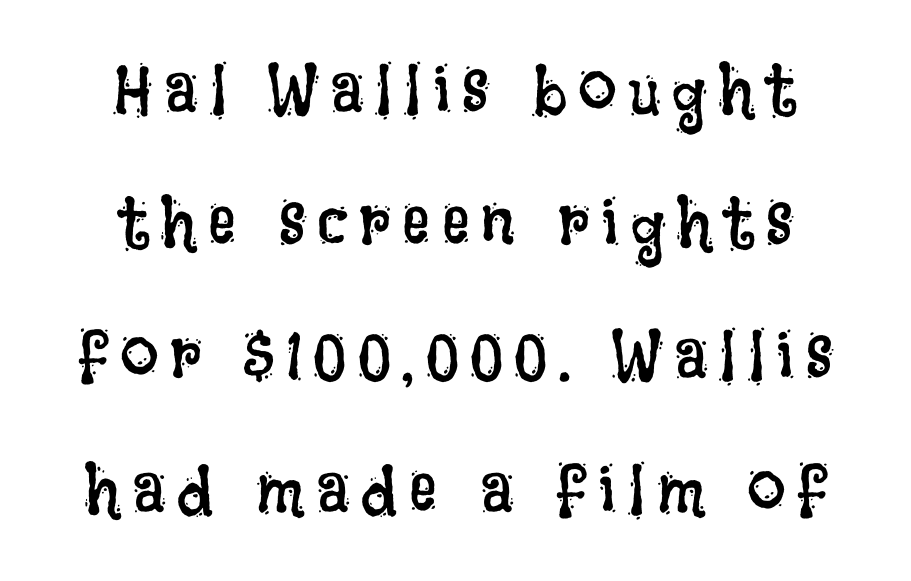
Q: Is the text bold? A: No.
Q: Is the text italic (slanted)? A: No, it is upright.
Q: Is the text underlined? A: No.
Q: How is the paragraph aligned? A: Centered.
Q: Is the spacing between lines tight, normal or loose? A: Loose.
Q: Width (condensed, normal, or wide)? A: Condensed.
Q: Stroke contrast? A: Low.
Q: x-height? A: Large.
Q: Monospaced? A: No.
